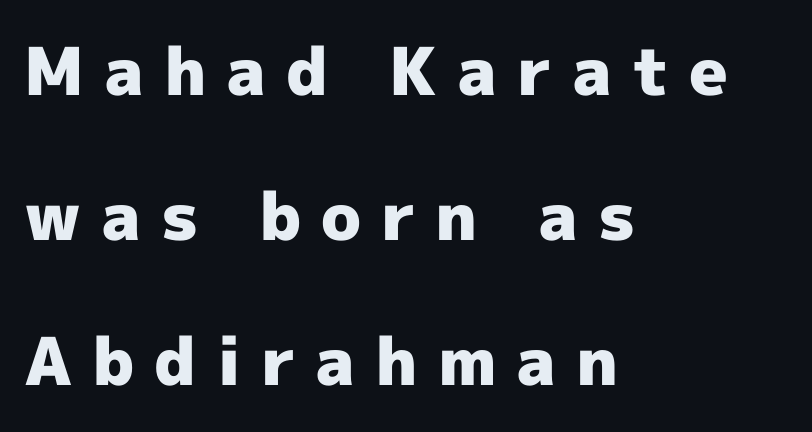
The letters are spread apart with noticeably loose tracking. This is heavy type, rendered in bold. Looks like regular typesetting: each glyph gets only the width it needs. The gap between lines stays unmarked. In terms of leading, this rendering errs on the spacious side. The font family rendered here belongs to the sans-serif group.
